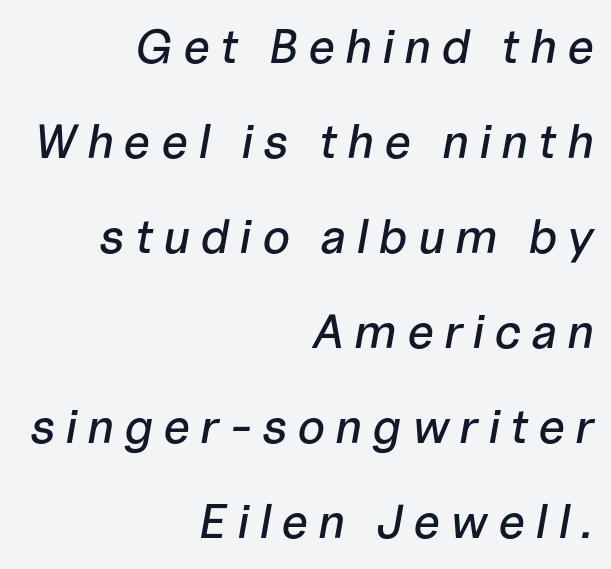
Q: Is the text italic (slanted)? A: Yes, it leans right by about 10 degrees.
Q: Is the text underlined? A: No.
Q: How is the paragraph aligned? A: Right-aligned.
Q: Is the spacing between letters normal or unusually wide? A: Unusually wide.
Q: Is the spacing between lines tight, normal or loose? A: Loose.
Q: Width (condensed, normal, or wide)? A: Normal.
Q: Stroke contrast? A: Low.
Q: x-height? A: Medium.
Q: Monospaced? A: No.
